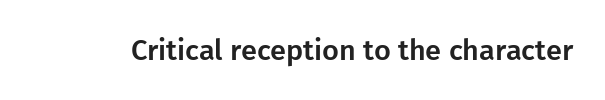
{"serif": "no", "italic": "no", "width": "normal", "stroke_contrast": "low", "x_height": "medium", "monospaced": "no", "underline": "no", "letter_spacing": "normal", "letter_spacing_em": 0.0, "glyph_px": 29}
